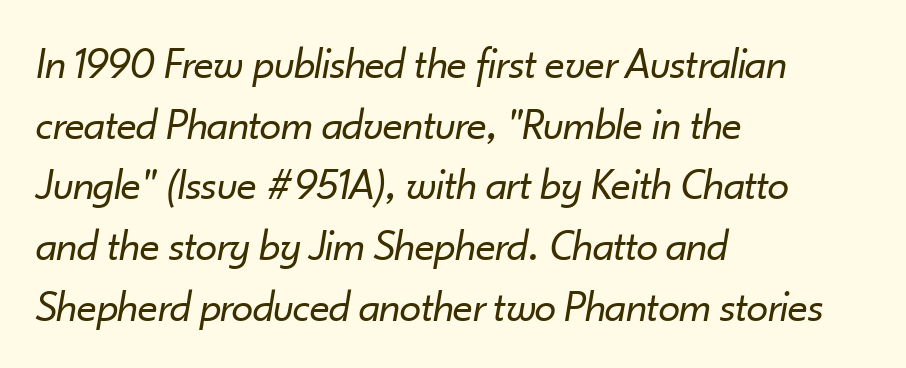
The image shows 44 px regular-weight type, italic (leaning right); set left-aligned, normal line spacing (1.38x), normal letter spacing, not underlined; low stroke contrast and a small x-height.
